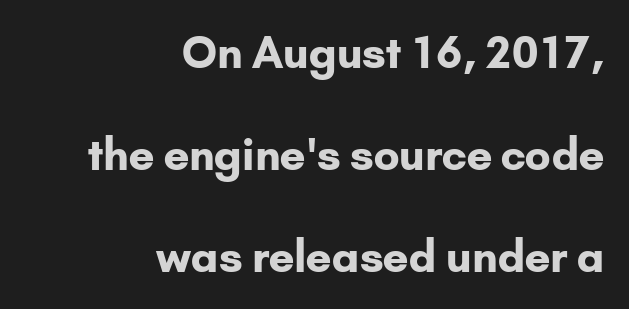
The image shows 43 px bold sans-serif type, upright; set right-aligned, loose line spacing (2.37x), normal letter spacing, not underlined; low stroke contrast and a small x-height.
